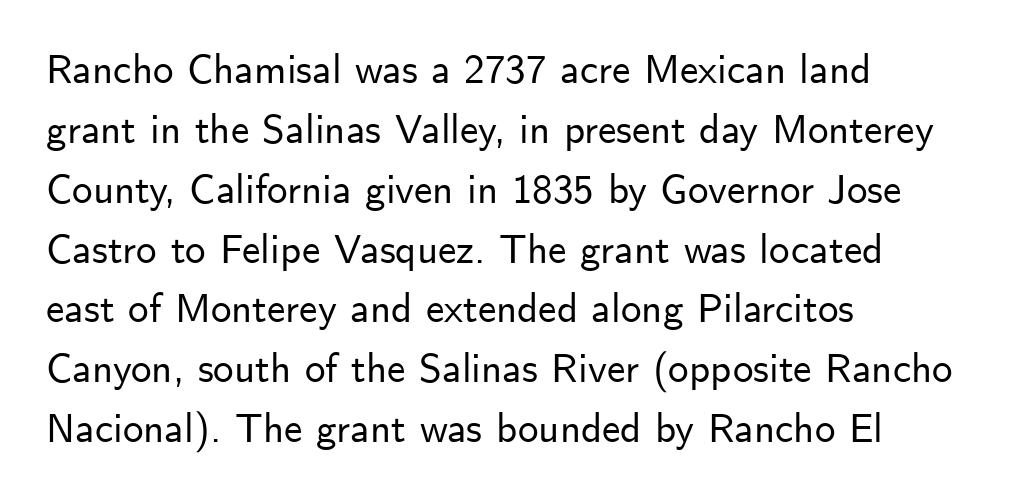
{"serif": "no", "italic": "no", "width": "normal", "stroke_contrast": "low", "x_height": "small", "monospaced": "no", "underline": "no", "align": "left", "line_spacing": "normal", "line_spacing_ratio": 1.46, "letter_spacing": "normal", "letter_spacing_em": 0.0, "glyph_px": 41}
